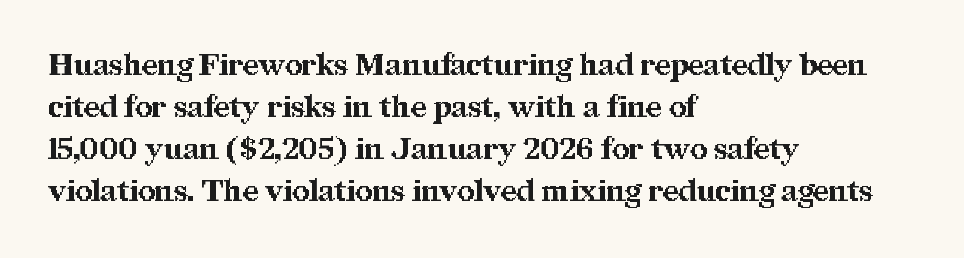
{"serif": "yes", "italic": "no", "bold": "yes", "weight": "bold", "width": "normal", "stroke_contrast": "medium", "x_height": "medium", "monospaced": "no", "underline": "no", "align": "left", "line_spacing": "normal", "line_spacing_ratio": 1.4, "letter_spacing": "normal", "letter_spacing_em": 0.0, "glyph_px": 30}
